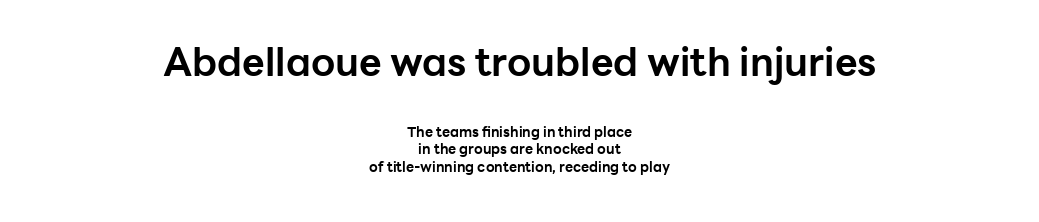
The image shows 39 px bold sans-serif type, upright; set centered, normal line spacing (1.25x), normal letter spacing, not underlined; the first (top) block is 2.79x larger; low stroke contrast and a medium x-height.
